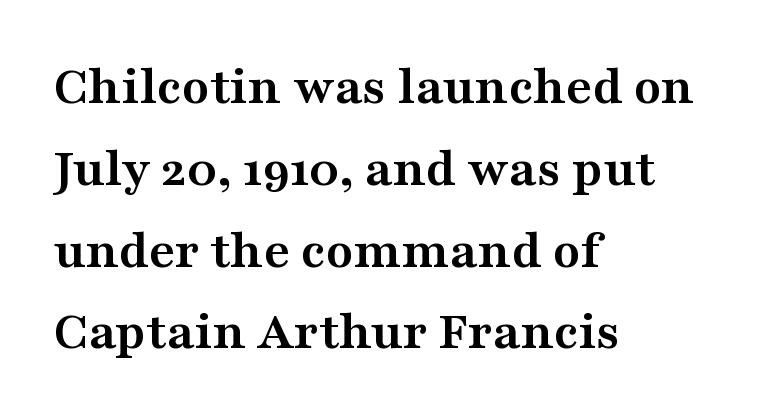
If you drew a line through each stem, it would be perfectly vertical. A dark, heavy texture on the line: the type is bold. The passage shown has conventional tracking throughout. Visually the block forms a straight wall on the left and a jagged coastline on the right. This sample has the flowing, uneven cadence of proportional lettering.
